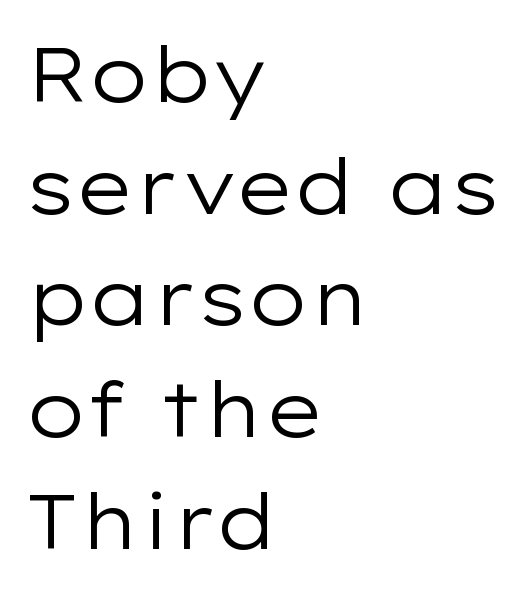
Regular leading. No word sits above an underline. Notice how the passage keeps a crisp vertical edge on the left only. This sample uses a sans-serif face.
